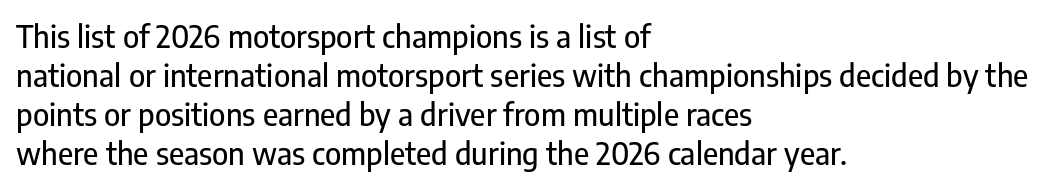
Q: Is the text italic (slanted)? A: No, it is upright.
Q: Is the typeface a serif or a sans-serif typeface? A: Sans-serif.
Q: Is the text underlined? A: No.
Q: How is the paragraph aligned? A: Left-aligned.
Q: Is the spacing between letters normal or unusually wide? A: Normal.
Q: Is the spacing between lines tight, normal or loose? A: Normal.
Q: Width (condensed, normal, or wide)? A: Condensed.
Q: Stroke contrast? A: Low.
Q: x-height? A: Medium.
Q: Monospaced? A: No.
